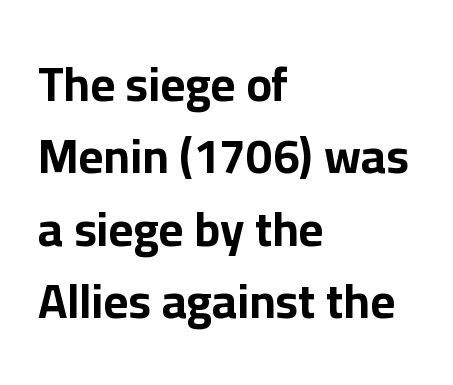
{"serif": "no", "italic": "no", "bold": "yes", "weight": "bold", "width": "normal", "stroke_contrast": "low", "x_height": "medium", "monospaced": "no", "underline": "no", "align": "left", "line_spacing": "normal", "line_spacing_ratio": 1.51, "letter_spacing": "normal", "letter_spacing_em": 0.0, "glyph_px": 48}
